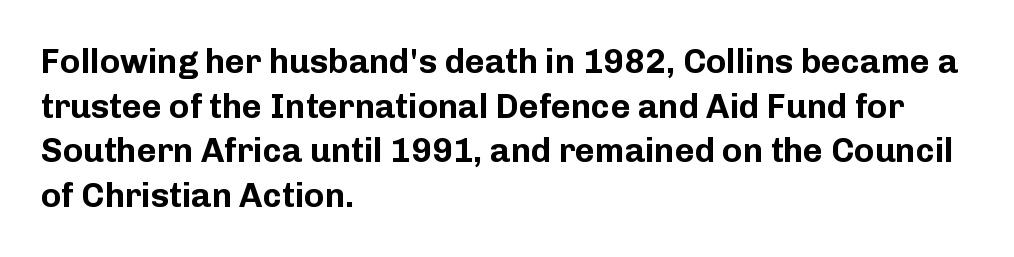
{"serif": "no", "italic": "no", "bold": "yes", "weight": "bold", "width": "normal", "stroke_contrast": "low", "x_height": "medium", "monospaced": "no", "underline": "no", "align": "left", "line_spacing": "normal", "line_spacing_ratio": 1.31, "letter_spacing": "normal", "letter_spacing_em": 0.0, "glyph_px": 34}
